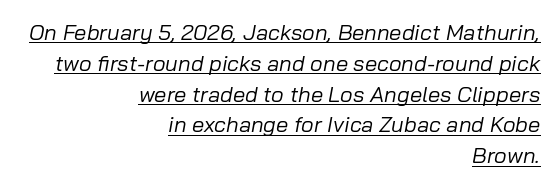
The weight would be labelled regular, book, light, or lighter still. This rendering leaves character spacing at its baseline value. The whole block is typeset with a tilt. This sample is right-justified, so line beginnings fall wherever the words allow.
